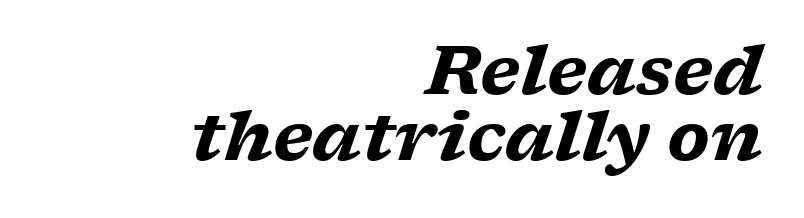
The image shows 67 px heavy, wide serif type, italic (leaning right); set right-aligned, tight line spacing (0.98x), normal letter spacing, not underlined; low stroke contrast and a medium x-height.
